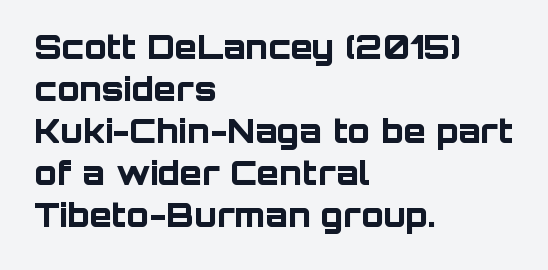
{"serif": "no", "italic": "no", "bold": "yes", "weight": "bold", "width": "normal", "stroke_contrast": "low", "x_height": "large", "monospaced": "no", "underline": "no", "align": "left", "line_spacing": "normal", "line_spacing_ratio": 1.27, "letter_spacing": "normal", "letter_spacing_em": 0.0, "glyph_px": 33}
